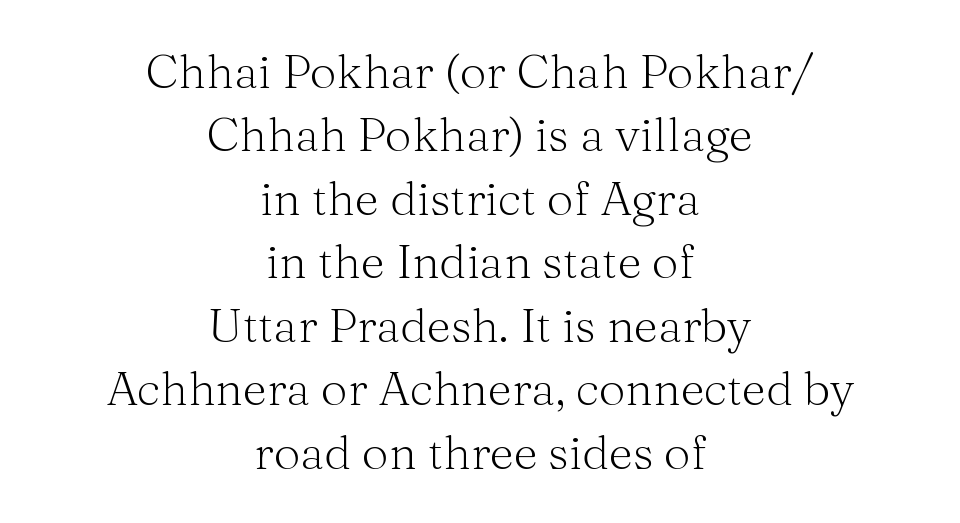
Q: Is the text bold? A: No.
Q: Is the text italic (slanted)? A: No, it is upright.
Q: Is the typeface a serif or a sans-serif typeface? A: Serif.
Q: Is the text underlined? A: No.
Q: How is the paragraph aligned? A: Centered.
Q: Is the spacing between letters normal or unusually wide? A: Normal.
Q: Is the spacing between lines tight, normal or loose? A: Normal.
Q: Width (condensed, normal, or wide)? A: Normal.
Q: Stroke contrast? A: Medium.
Q: x-height? A: Medium.
Q: Monospaced? A: No.
